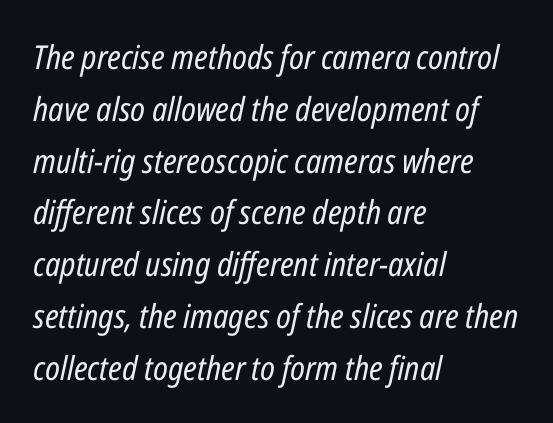
Q: Is the text bold? A: No.
Q: Is the text italic (slanted)? A: Yes, it leans right by about 12 degrees.
Q: Is the text underlined? A: No.
Q: How is the paragraph aligned? A: Left-aligned.
Q: Is the spacing between letters normal or unusually wide? A: Normal.
Q: Is the spacing between lines tight, normal or loose? A: Normal.
Q: Width (condensed, normal, or wide)? A: Condensed.
Q: Stroke contrast? A: Low.
Q: x-height? A: Medium.
Q: Monospaced? A: No.
